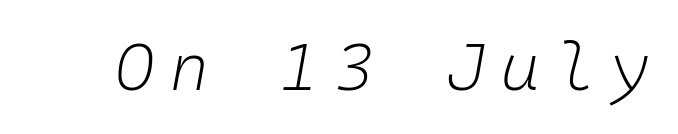
Q: Is the text bold? A: No.
Q: Is the text italic (slanted)? A: Yes, it leans right by about 10 degrees.
Q: Is the text underlined? A: No.
Q: Is the spacing between letters normal or unusually wide? A: Unusually wide.
Q: Width (condensed, normal, or wide)? A: Normal.
Q: Stroke contrast? A: Low.
Q: x-height? A: Medium.
Q: Monospaced? A: Yes.
